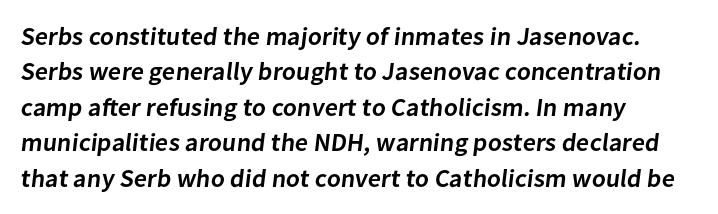
Q: Is the text bold? A: Semi-bold.
Q: Is the text underlined? A: No.
Q: How is the paragraph aligned? A: Left-aligned.
Q: Is the spacing between letters normal or unusually wide? A: Normal.
Q: Is the spacing between lines tight, normal or loose? A: Normal.
